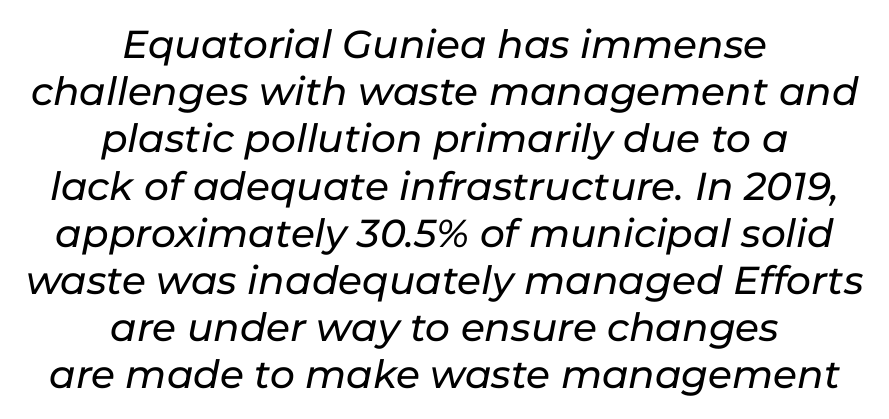
Q: Is the text italic (slanted)? A: Yes, it leans right by about 11 degrees.
Q: Is the text underlined? A: No.
Q: How is the paragraph aligned? A: Centered.
Q: Is the spacing between letters normal or unusually wide? A: Normal.
Q: Width (condensed, normal, or wide)? A: Normal.
Q: Stroke contrast? A: Low.
Q: x-height? A: Medium.
Q: Monospaced? A: No.
